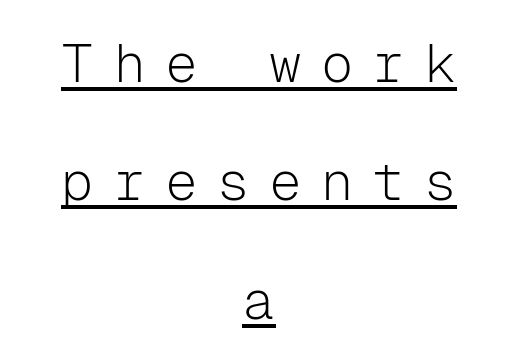
The image shows 54 px light sans-serif type, upright, monospaced; set centered, loose line spacing (2.19x), unusually wide letter spacing (+0.36 em), underlined; low stroke contrast and a medium x-height.
